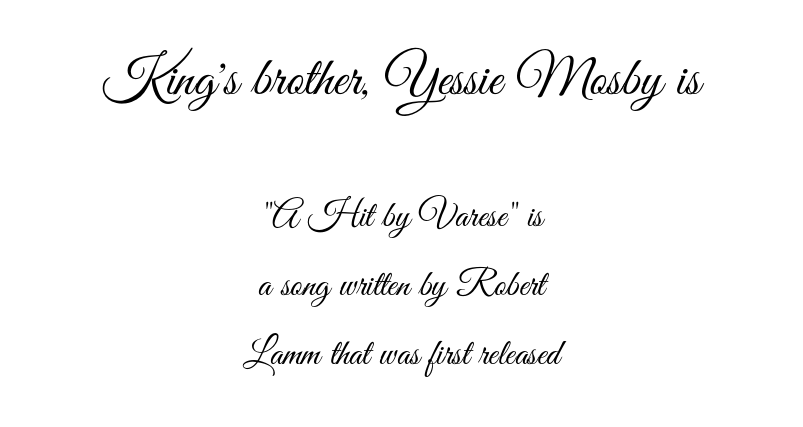
Q: Is the text bold? A: No.
Q: Is the text italic (slanted)? A: Yes.
Q: Is the typeface a serif or a sans-serif typeface? A: Sans-serif.
Q: Is the text underlined? A: No.
Q: How is the paragraph aligned? A: Centered.
Q: Is the spacing between letters normal or unusually wide? A: Normal.
Q: Which block of text is set in a larger size, the first (top) or the second (bottom)? A: The first (top) one.
Q: Width (condensed, normal, or wide)? A: Condensed.
Q: Stroke contrast? A: Medium.
Q: x-height? A: Small.
Q: Monospaced? A: No.
